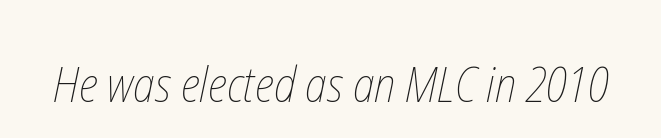
The weight tops out at a normal text grade. You could call the tracking neutral — neither tight nor loose. The string is rendered with underlining switched off. Do the characters align in a grid? No, the font is proportional.
